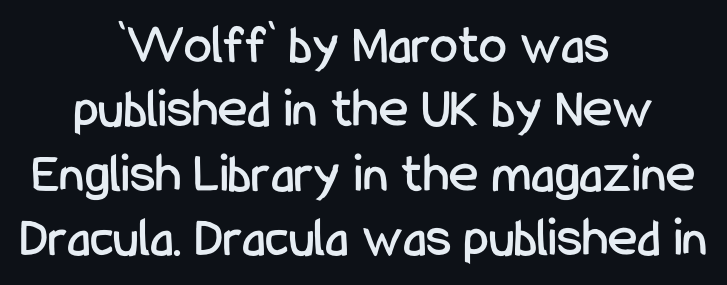
The image shows 56 px condensed sans-serif type, upright; set centered, tight line spacing (1.15x), normal letter spacing, not underlined; low stroke contrast and a medium x-height.
